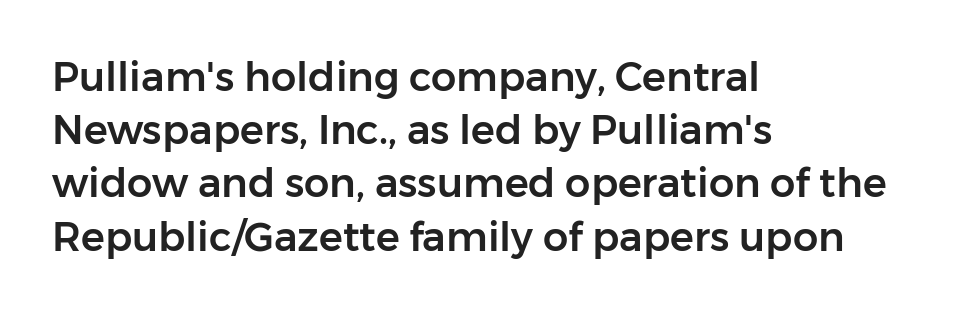
Q: Is the text italic (slanted)? A: No, it is upright.
Q: Is the typeface a serif or a sans-serif typeface? A: Sans-serif.
Q: Is the text underlined? A: No.
Q: How is the paragraph aligned? A: Left-aligned.
Q: Is the spacing between letters normal or unusually wide? A: Normal.
Q: Is the spacing between lines tight, normal or loose? A: Normal.
Q: Width (condensed, normal, or wide)? A: Normal.
Q: Stroke contrast? A: Low.
Q: x-height? A: Medium.
Q: Monospaced? A: No.
